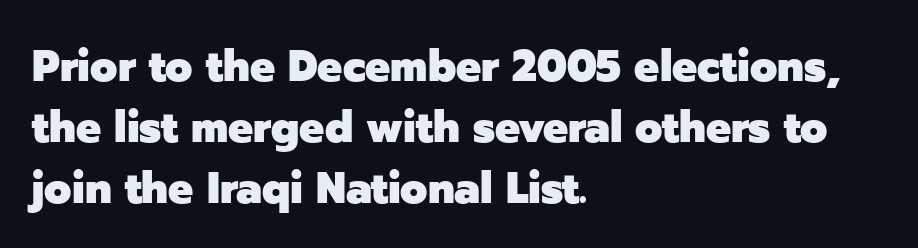
The image shows 44 px heavy sans-serif type, upright; set left-aligned, normal line spacing (1.39x), normal letter spacing, not underlined; low stroke contrast and a medium x-height.
